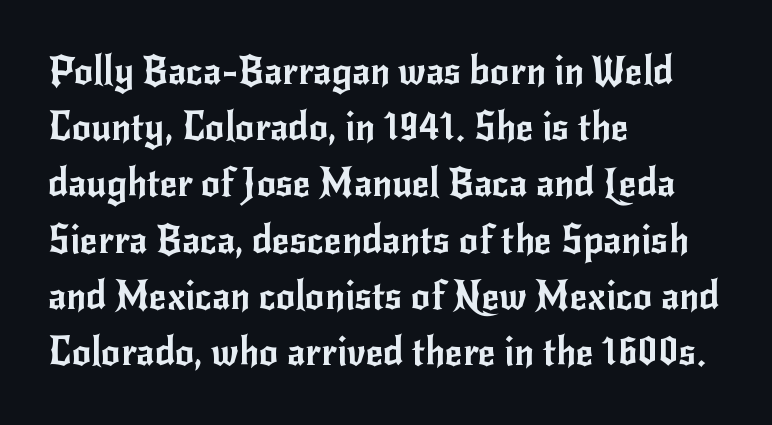
{"serif": "no", "italic": "no", "width": "normal", "stroke_contrast": "low", "x_height": "small", "monospaced": "no", "underline": "no", "align": "left", "line_spacing": "normal", "line_spacing_ratio": 1.48, "letter_spacing": "normal", "letter_spacing_em": 0.0, "glyph_px": 38}
